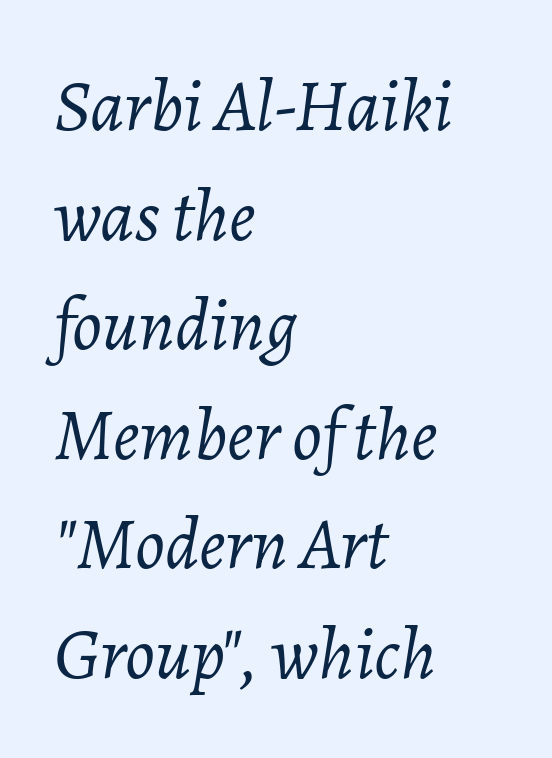
Q: Is the text bold? A: No.
Q: Is the text italic (slanted)? A: Yes, it leans right by about 7 degrees.
Q: Is the text underlined? A: No.
Q: How is the paragraph aligned? A: Left-aligned.
Q: Is the spacing between letters normal or unusually wide? A: Normal.
Q: Is the spacing between lines tight, normal or loose? A: Normal.
Q: Width (condensed, normal, or wide)? A: Normal.
Q: Stroke contrast? A: Low.
Q: x-height? A: Medium.
Q: Monospaced? A: No.
